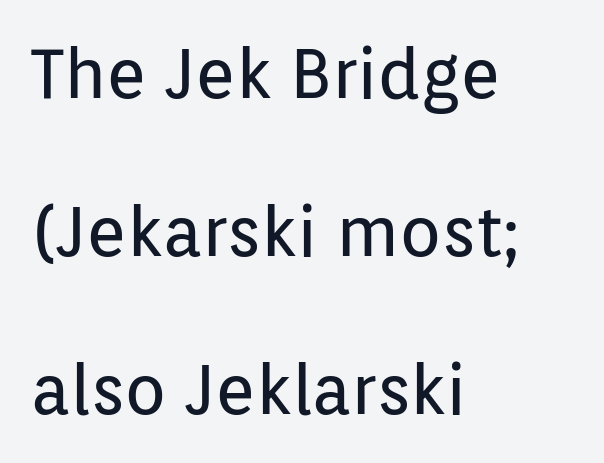
Serifs: no, the terminals of the letterforms are clean. Letters rest on an invisible, unmarked baseline. Do the letters lean? They stand straight. In terms of leading, this rendering errs on the spacious side. A quiet, ordinary-to-light weight characterises the typeface.
